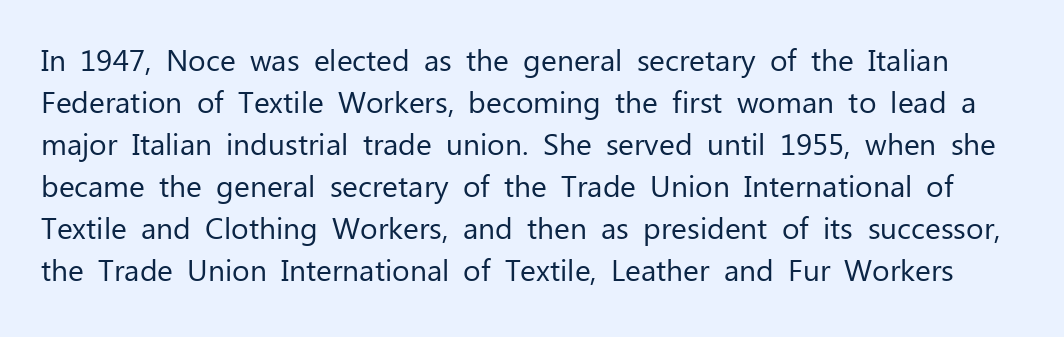
The image shows 30 px regular-weight sans-serif type, upright; set normal line spacing (1.4x), normal letter spacing, not underlined; low stroke contrast and a medium x-height.
